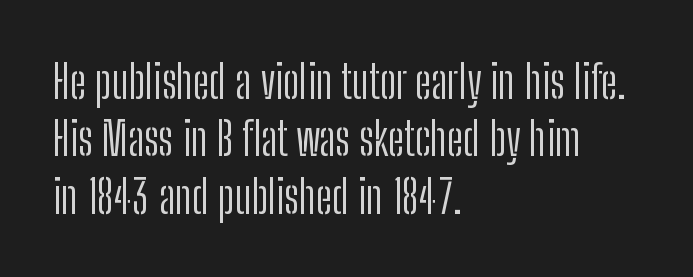
The image shows 46 px light, condensed sans-serif type, upright; set left-aligned, normal line spacing (1.25x), normal letter spacing, not underlined; low stroke contrast and a medium x-height.
